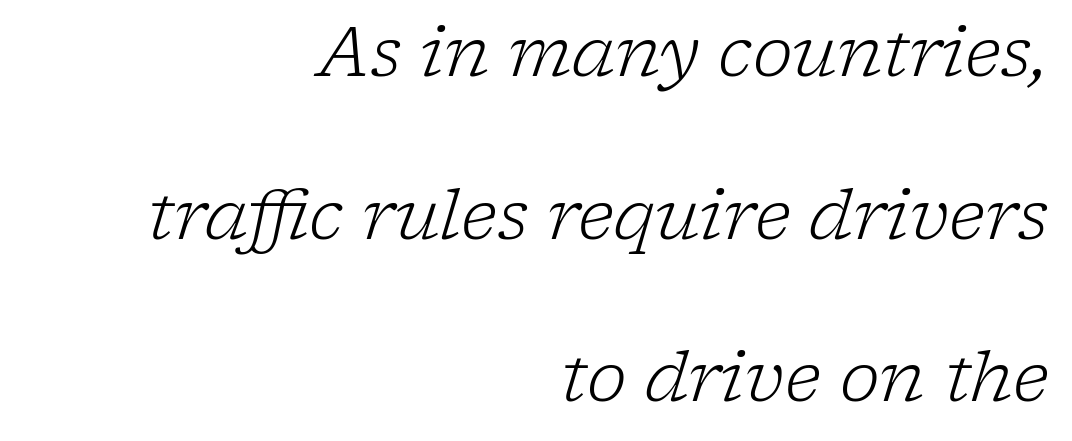
{"serif": "yes", "italic": "yes", "lean": "right", "slant_degrees": 17, "bold": "no", "weight": "light", "width": "normal", "stroke_contrast": "low", "x_height": "medium", "monospaced": "no", "underline": "no", "align": "right", "line_spacing": "loose", "line_spacing_ratio": 2.39, "letter_spacing": "normal", "letter_spacing_em": 0.0, "glyph_px": 68}
